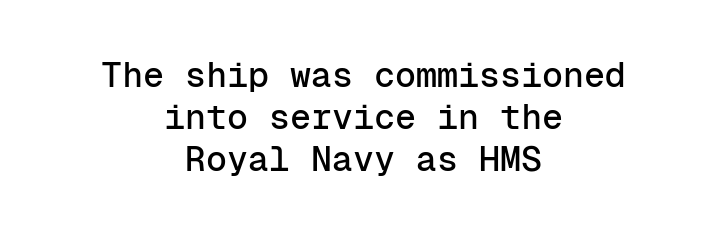
{"serif": "no", "italic": "no", "width": "normal", "stroke_contrast": "low", "x_height": "medium", "monospaced": "yes", "underline": "no", "align": "center", "line_spacing_ratio": 1.2, "letter_spacing": "normal", "letter_spacing_em": 0.0, "glyph_px": 35}
